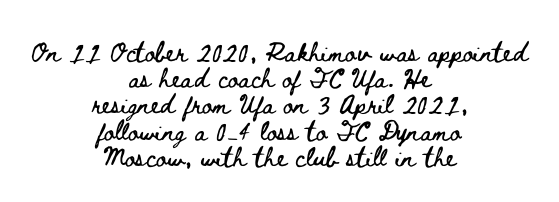
{"underline": "no", "align": "center", "line_spacing": "tight", "line_spacing_ratio": 1.05, "letter_spacing": "normal", "letter_spacing_em": 0.0, "glyph_px": 25}
